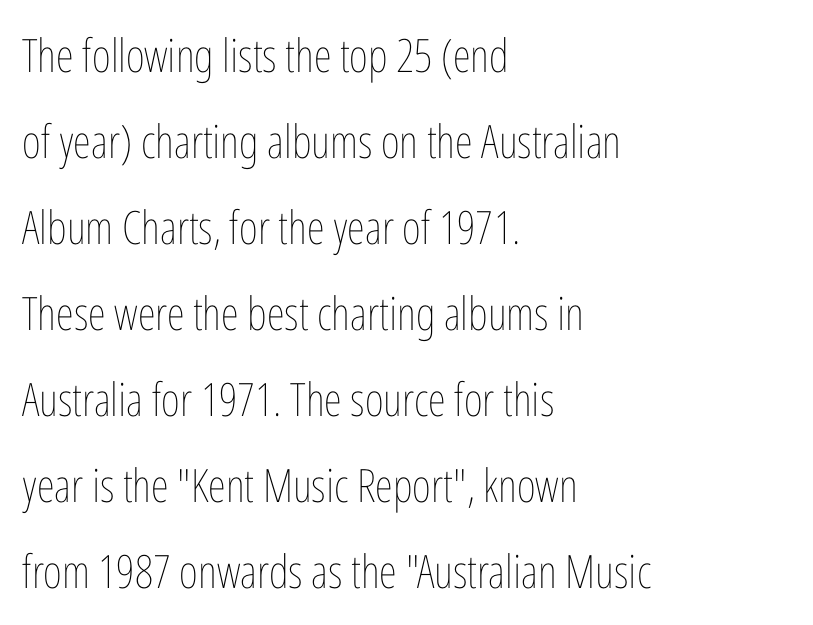
Upright lettering throughout. Short and long lines alike share a common starting point at left. Compared with typical body copy, the letter spacing here is the same. Spacing verdict: proportional, widths tailored to each character. Only glyphs here, with clear space below each row. The strokes carry an ordinary text weight at most.
